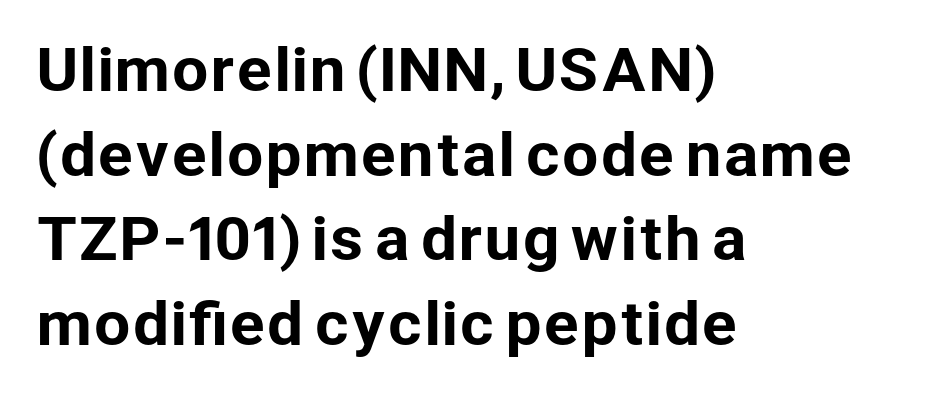
Q: Is the text italic (slanted)? A: No, it is upright.
Q: Is the typeface a serif or a sans-serif typeface? A: Sans-serif.
Q: Is the text underlined? A: No.
Q: How is the paragraph aligned? A: Left-aligned.
Q: Is the spacing between letters normal or unusually wide? A: Normal.
Q: Is the spacing between lines tight, normal or loose? A: Normal.
Q: Width (condensed, normal, or wide)? A: Normal.
Q: Stroke contrast? A: Low.
Q: x-height? A: Medium.
Q: Monospaced? A: No.
